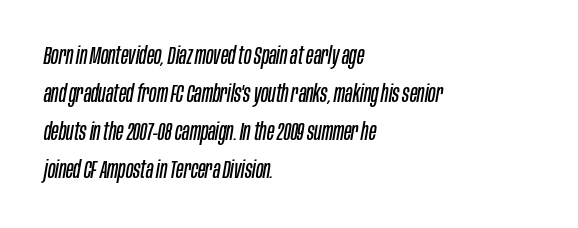
The image shows 24 px text type, italic (leaning right); set left-aligned, normal line spacing (1.58x), normal letter spacing, not underlined.
